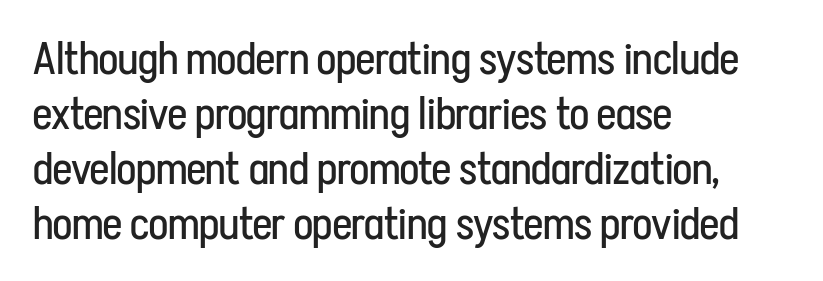
A typesetter would call this proportional, since set widths differ per character. The space beneath each line is pristine and unruled. Where is the straight margin? On the left. Is this a heavy cut? Hardly; it is regular or lighter. Regarding serifs, this sample does without them.
